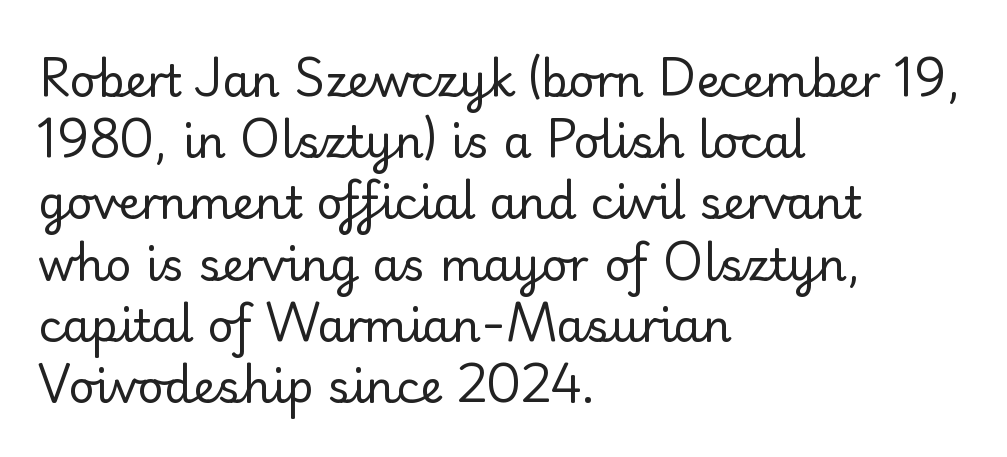
Q: Is the text bold? A: No.
Q: Is the text italic (slanted)? A: No, it is upright.
Q: Is the typeface a serif or a sans-serif typeface? A: Serif.
Q: Is the text underlined? A: No.
Q: How is the paragraph aligned? A: Left-aligned.
Q: Is the spacing between letters normal or unusually wide? A: Normal.
Q: Is the spacing between lines tight, normal or loose? A: Normal.
Q: Width (condensed, normal, or wide)? A: Normal.
Q: Stroke contrast? A: Low.
Q: x-height? A: Small.
Q: Monospaced? A: No.
